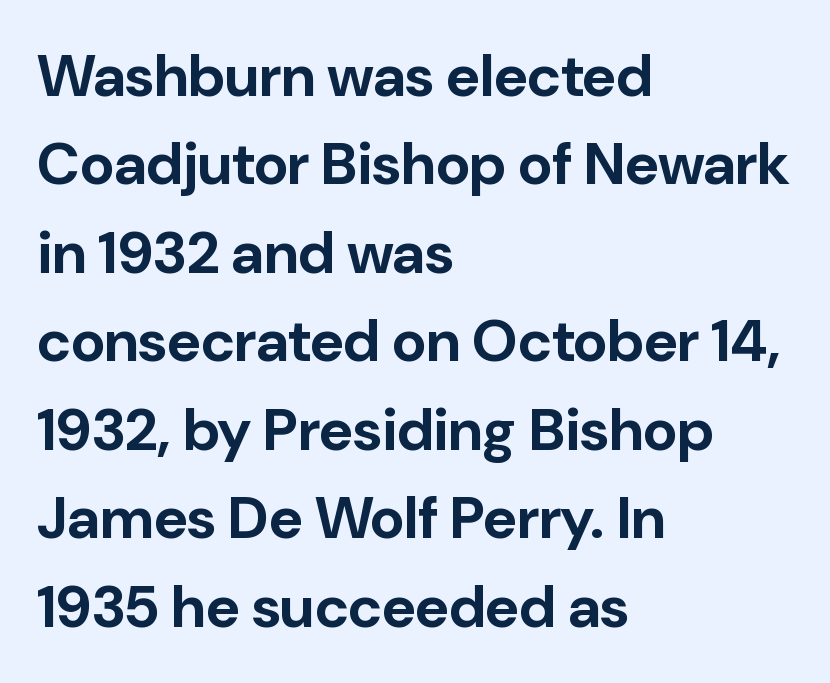
{"serif": "no", "italic": "no", "bold": "yes", "weight": "bold", "width": "normal", "stroke_contrast": "low", "x_height": "medium", "monospaced": "no", "underline": "no", "align": "left", "line_spacing": "normal", "line_spacing_ratio": 1.5, "letter_spacing": "normal", "letter_spacing_em": 0.0, "glyph_px": 59}
